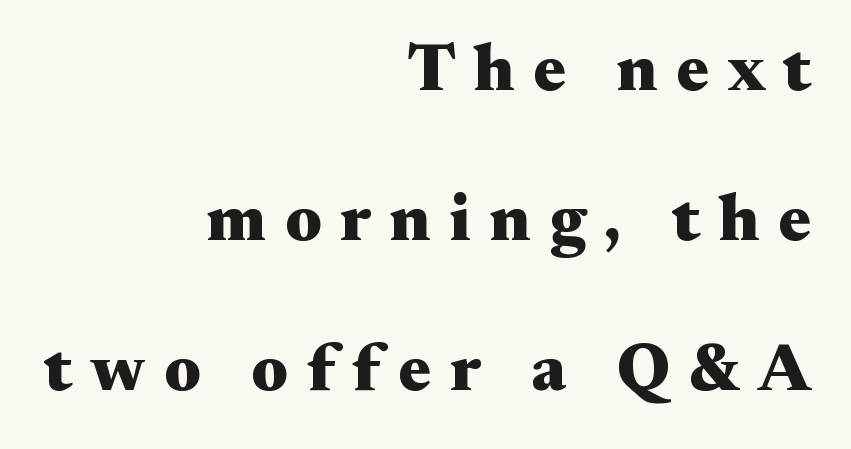
{"serif": "yes", "italic": "no", "bold": "yes", "weight": "heavy", "width": "wide", "stroke_contrast": "medium", "x_height": "small", "monospaced": "no", "underline": "no", "align": "right", "line_spacing": "loose", "line_spacing_ratio": 2.24, "letter_spacing": "wide", "letter_spacing_em": 0.28, "glyph_px": 67}
